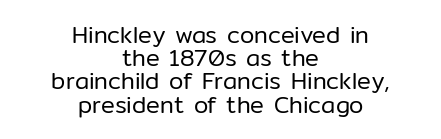
The image shows 23 px text type, upright; set centered, tight line spacing (1.01x), normal letter spacing, not underlined.
